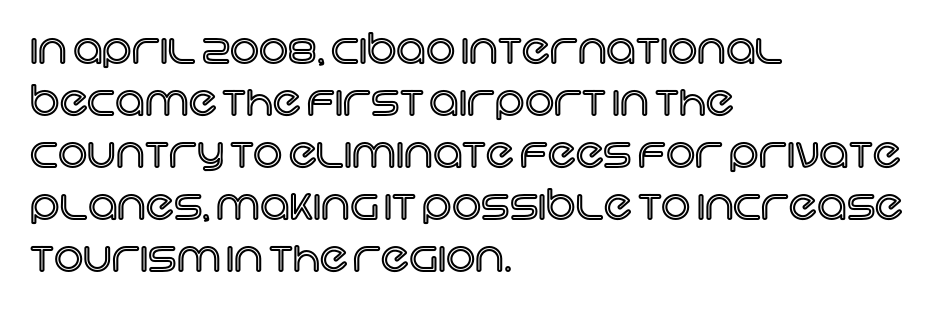
Is this a fixed-width face? No — the glyphs have proportional, varying widths. Vertical spacing — default. The axis of the letterforms is exactly vertical. Decoration check: the copy has no underline. Is the block centered? No — it sits flush against the left margin. You could call the tracking neutral — neither tight nor loose.
